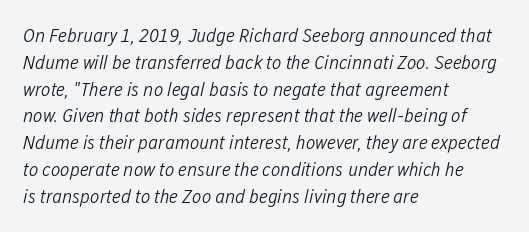
Q: Is the text bold? A: No.
Q: Is the text italic (slanted)? A: Yes, it leans right by about 12 degrees.
Q: Is the text underlined? A: No.
Q: How is the paragraph aligned? A: Left-aligned.
Q: Is the spacing between letters normal or unusually wide? A: Normal.
Q: Is the spacing between lines tight, normal or loose? A: Normal.
